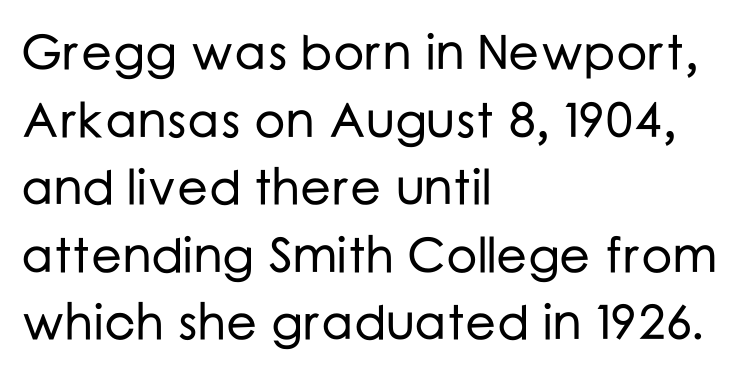
The image shows 49 px sans-serif type, upright; set left-aligned, normal line spacing (1.38x), normal letter spacing, not underlined; low stroke contrast and a medium x-height.
